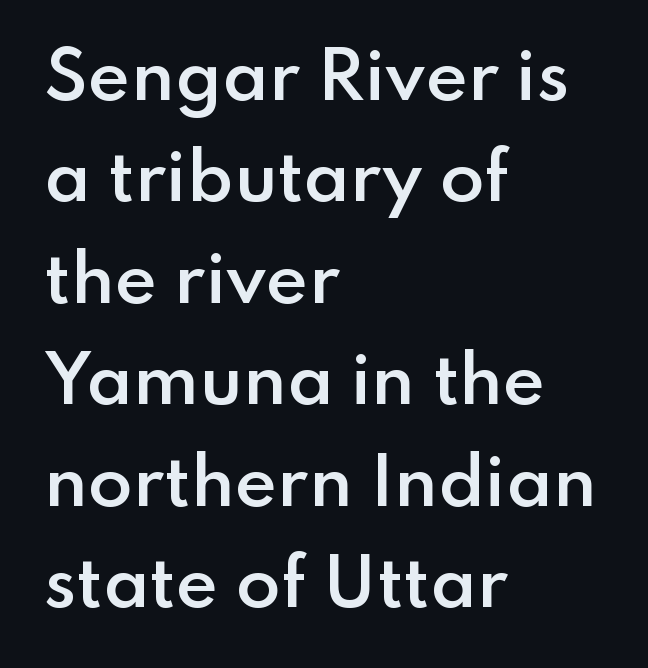
Q: Is the text bold? A: Semi-bold.
Q: Is the text italic (slanted)? A: No, it is upright.
Q: Is the typeface a serif or a sans-serif typeface? A: Sans-serif.
Q: Is the text underlined? A: No.
Q: How is the paragraph aligned? A: Left-aligned.
Q: Is the spacing between letters normal or unusually wide? A: Normal.
Q: Is the spacing between lines tight, normal or loose? A: Normal.
Q: Width (condensed, normal, or wide)? A: Normal.
Q: Stroke contrast? A: Low.
Q: x-height? A: Small.
Q: Monospaced? A: No.
